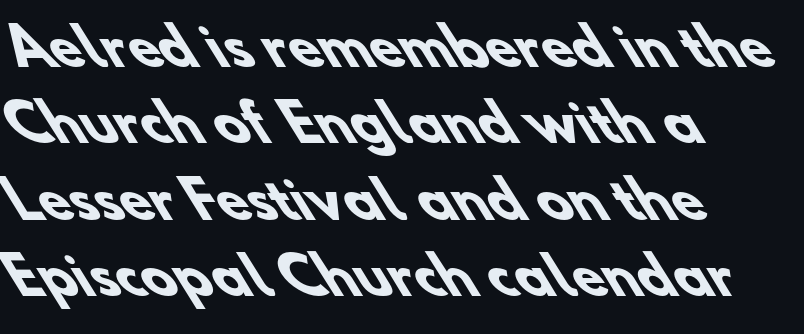
Q: Is the text bold? A: Yes.
Q: Is the typeface a serif or a sans-serif typeface? A: Sans-serif.
Q: Is the text underlined? A: No.
Q: Is the spacing between letters normal or unusually wide? A: Normal.
Q: Is the spacing between lines tight, normal or loose? A: Normal.
Q: Width (condensed, normal, or wide)? A: Normal.
Q: Stroke contrast? A: Low.
Q: x-height? A: Small.
Q: Monospaced? A: No.
